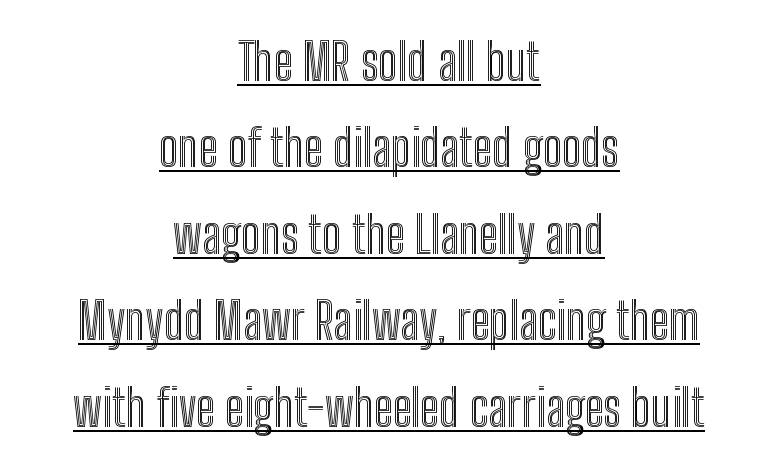
The image shows 50 px condensed type, upright; set centered, line spacing 1.73x, normal letter spacing, underlined; a medium x-height.
